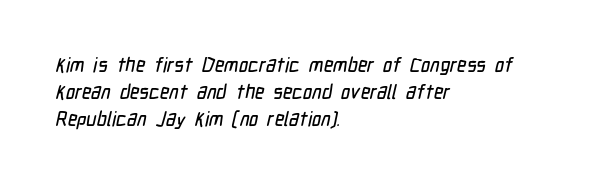
Regular leading. In terms of letterspacing, this is plain default setting. Line starts are locked; line ends wander. Rule under the text: the space is simply empty.
